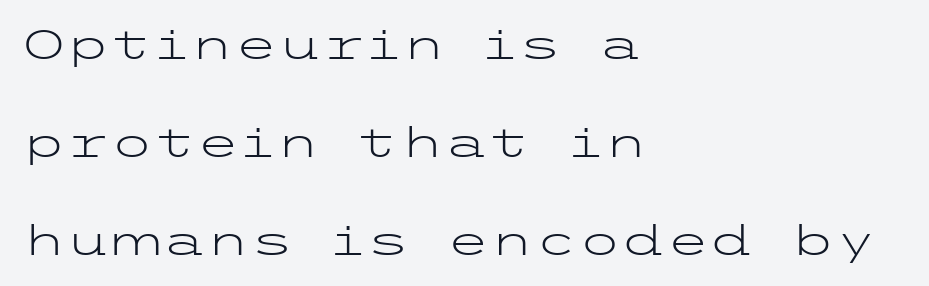
{"serif": "no", "italic": "no", "bold": "no", "weight": "light", "width": "wide", "stroke_contrast": "low", "x_height": "medium", "underline": "no", "align": "left", "line_spacing": "loose", "line_spacing_ratio": 2.45, "letter_spacing": "normal", "letter_spacing_em": 0.0, "glyph_px": 40}
